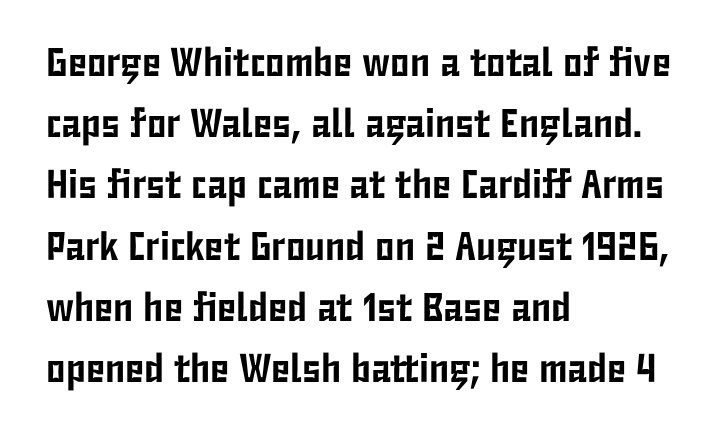
{"serif": "no", "italic": "no", "width": "condensed", "stroke_contrast": "low", "x_height": "medium", "monospaced": "no", "underline": "no", "align": "left", "line_spacing": "normal", "line_spacing_ratio": 1.53, "letter_spacing": "normal", "letter_spacing_em": 0.0, "glyph_px": 40}
